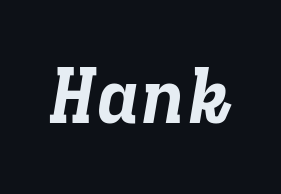
The image shows 76 px bold type, italic (leaning right), monospaced; set normal letter spacing, not underlined; low stroke contrast and a medium x-height.
